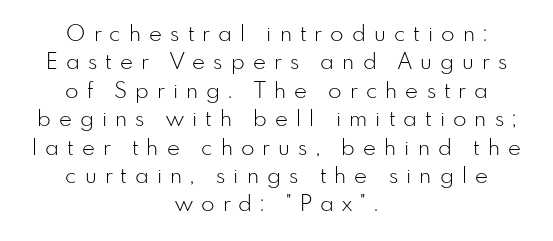
{"italic": "no", "bold": "no", "underline": "no", "align": "center", "line_spacing": "normal", "line_spacing_ratio": 1.29, "letter_spacing": "wide", "letter_spacing_em": 0.37, "glyph_px": 22}
